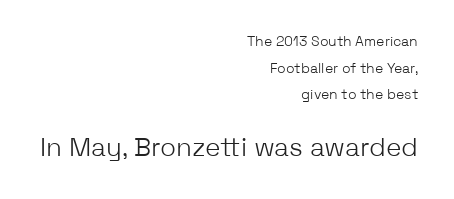
The image shows 26 px text type, upright; set right-aligned, loose line spacing (1.91x), normal letter spacing, not underlined; the second (bottom) block is 1.86x larger.
